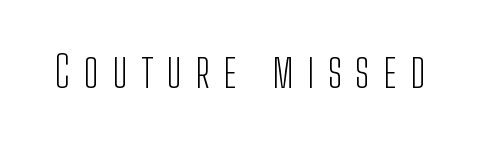
Q: Is the text bold? A: No.
Q: Is the text italic (slanted)? A: No, it is upright.
Q: Is the typeface a serif or a sans-serif typeface? A: Sans-serif.
Q: Is the text underlined? A: No.
Q: Is the spacing between letters normal or unusually wide? A: Unusually wide.
Q: Width (condensed, normal, or wide)? A: Condensed.
Q: Stroke contrast? A: Low.
Q: x-height? A: Medium.
Q: Monospaced? A: No.
